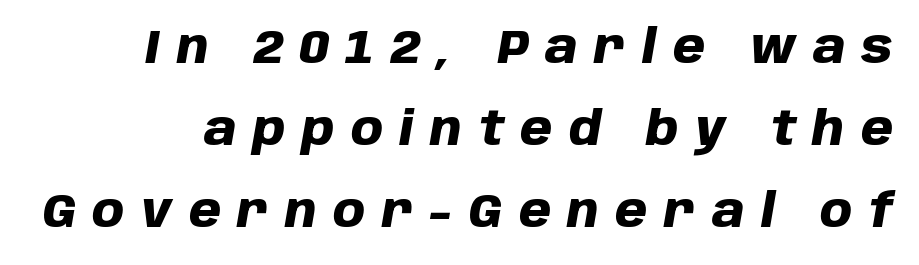
{"italic": "yes", "lean": "right", "slant_degrees": 10, "bold": "yes", "weight": "heavy", "width": "normal", "stroke_contrast": "low", "x_height": "large", "monospaced": "no", "underline": "no", "line_spacing_ratio": 1.78, "letter_spacing": "wide", "letter_spacing_em": 0.36, "glyph_px": 46}
